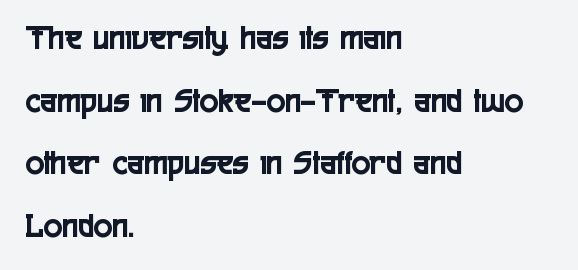
The image shows 35 px condensed sans-serif type, upright; set left-aligned, line spacing 1.79x, normal letter spacing, not underlined; a medium x-height.
